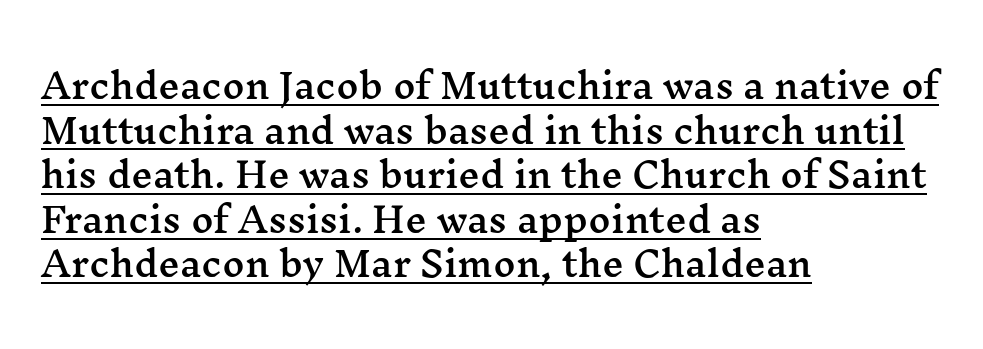
{"serif": "yes", "italic": "no", "width": "wide", "stroke_contrast": "medium", "x_height": "medium", "monospaced": "no", "underline": "yes", "align": "left", "line_spacing": "normal", "line_spacing_ratio": 1.31, "letter_spacing": "normal", "letter_spacing_em": 0.0, "glyph_px": 34}
